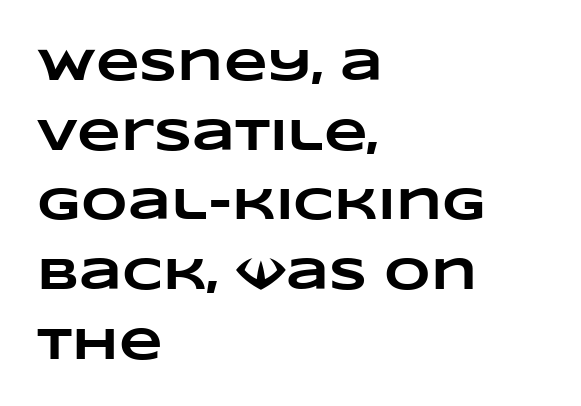
Its strokes are broad and dark, the hallmark of bold type. Does the leading feel generous? No, just average. This rendering features lettering with no underline. Tracking here is standard; glyphs follow each other at the usual distance.
